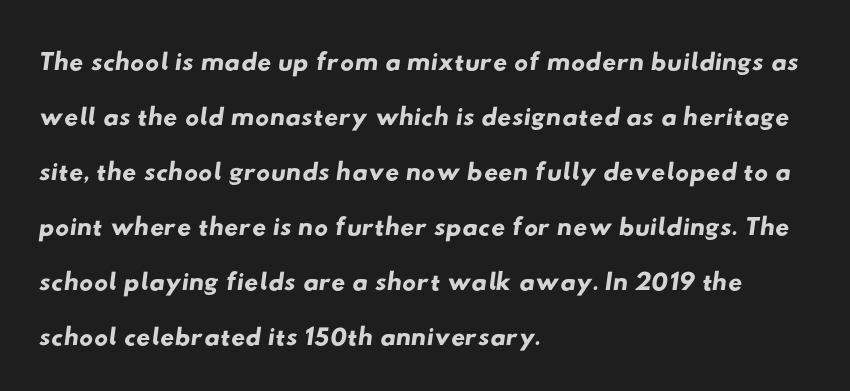
The letters carry no serifs — their stems end cleanly without finishing strokes. Rows of type keep a routine distance in the vertical direction. Does the copy run flush right? No — it runs flush left. Clear beneath every line of the passage.
